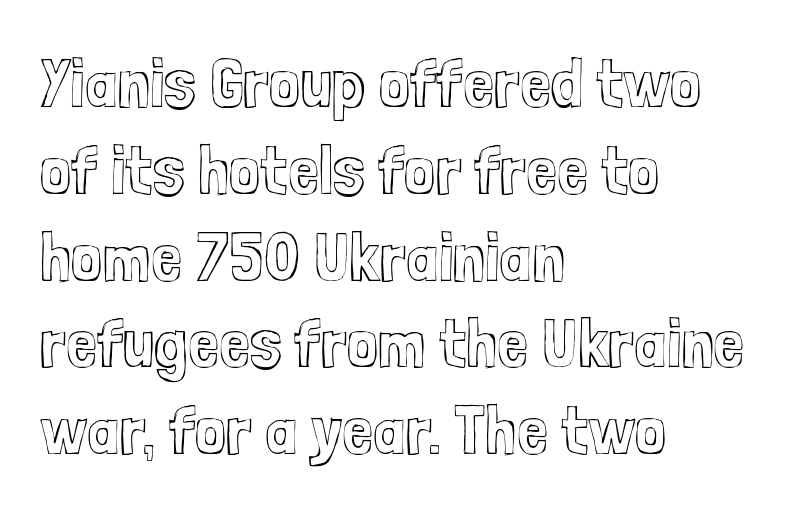
Q: Is the text italic (slanted)? A: No, it is upright.
Q: Is the text underlined? A: No.
Q: How is the paragraph aligned? A: Left-aligned.
Q: Is the spacing between letters normal or unusually wide? A: Normal.
Q: Width (condensed, normal, or wide)? A: Condensed.
Q: x-height? A: Medium.
Q: Monospaced? A: No.
